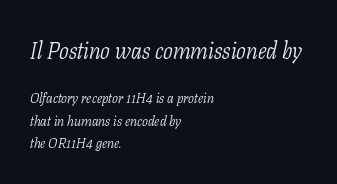
What stands out about the letter spacing? Nothing — it is the standard amount. Whoever set this chose a conventional vertical rhythm. This layout puts the oversized block above and the modest block below. Compared with a typical body face, this is equally light or lighter still.
